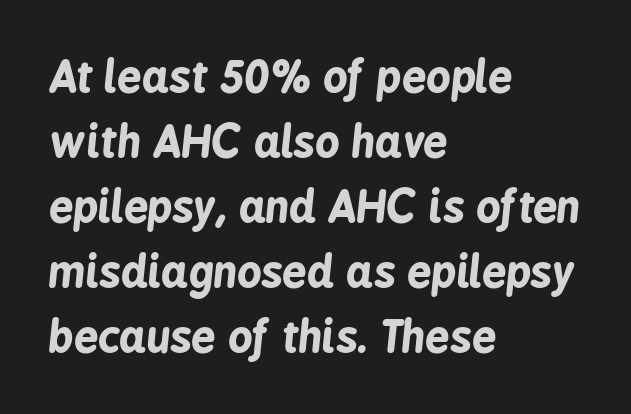
These lines stack with their left ends in a neat column. This rendering leaves character spacing at its baseline value. A bare baseline throughout the passage. A typesetter would call this proportional, since set widths differ per character. The font's italic variant was chosen for this text.
